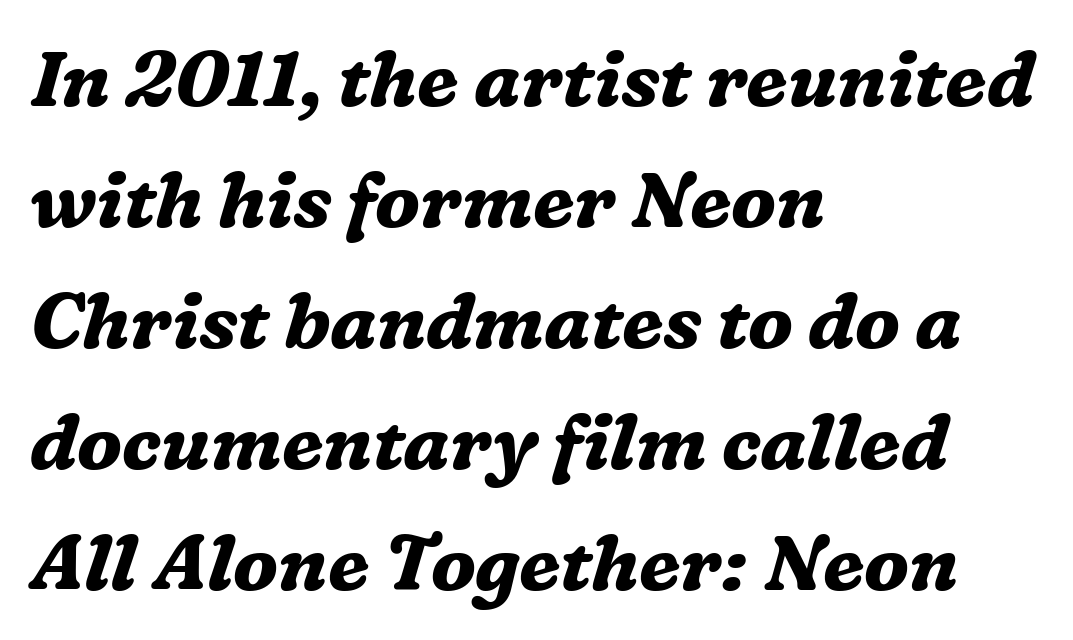
Any mark beneath the type? The region is blank. Typographically, this falls in the serif category. The strokes are fattened all the way to bold. The paragraph shown leans on its left margin.
